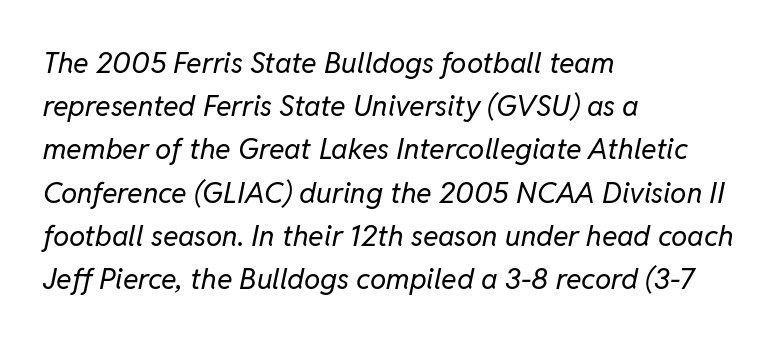
{"italic": "yes", "lean": "right", "slant_degrees": 11, "bold": "no", "weight": "regular", "width": "normal", "stroke_contrast": "low", "x_height": "medium", "monospaced": "no", "underline": "no", "align": "left", "line_spacing": "normal", "line_spacing_ratio": 1.49, "letter_spacing": "normal", "letter_spacing_em": 0.0, "glyph_px": 29}
